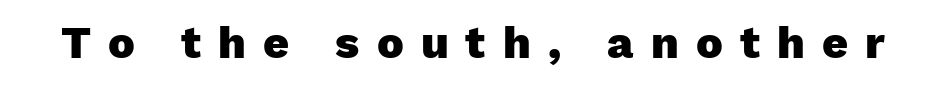
Q: Is the text bold? A: Yes.
Q: Is the text italic (slanted)? A: No, it is upright.
Q: Is the typeface a serif or a sans-serif typeface? A: Sans-serif.
Q: Is the text underlined? A: No.
Q: Is the spacing between letters normal or unusually wide? A: Unusually wide.
Q: Width (condensed, normal, or wide)? A: Normal.
Q: Stroke contrast? A: Low.
Q: x-height? A: Medium.
Q: Monospaced? A: No.
